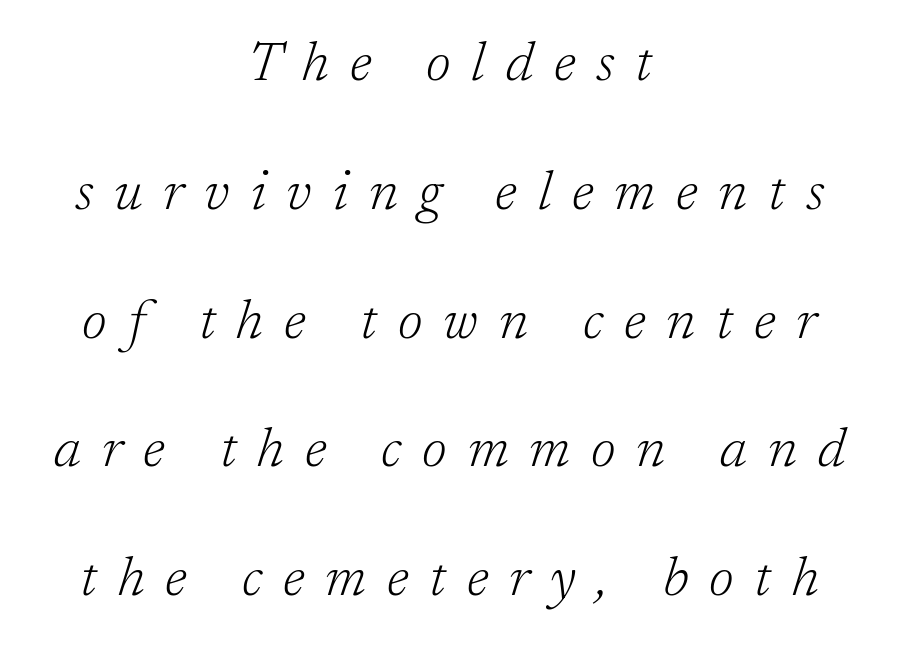
Q: Is the text bold? A: No.
Q: Is the text italic (slanted)? A: Yes, it leans right by about 17 degrees.
Q: Is the typeface a serif or a sans-serif typeface? A: Serif.
Q: Is the text underlined? A: No.
Q: How is the paragraph aligned? A: Centered.
Q: Is the spacing between letters normal or unusually wide? A: Unusually wide.
Q: Is the spacing between lines tight, normal or loose? A: Loose.
Q: Width (condensed, normal, or wide)? A: Normal.
Q: Stroke contrast? A: Low.
Q: x-height? A: Medium.
Q: Monospaced? A: No.
